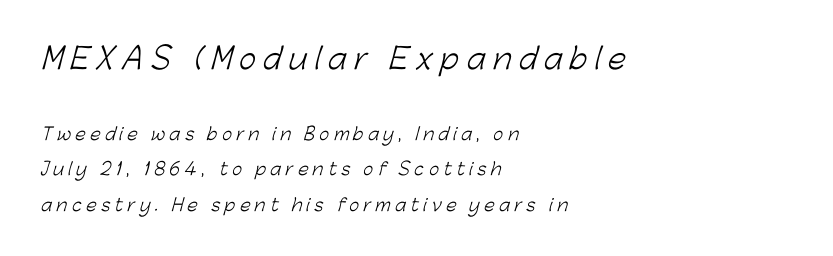
The image shows 29 px light sans-serif type; set left-aligned, loose line spacing (2.07x), unusually wide letter spacing (+0.26 em), not underlined; the first (top) block is 1.71x larger; low stroke contrast and a medium x-height.
